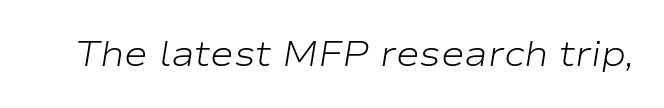
The image shows 36 px light, wide type, italic (leaning right); set normal letter spacing, not underlined; low stroke contrast and a medium x-height.
